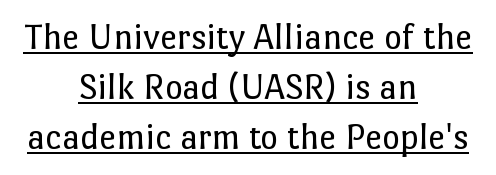
The image shows 38 px regular-weight type, upright; set centered, normal line spacing (1.32x), normal letter spacing, underlined; low stroke contrast and a medium x-height.
